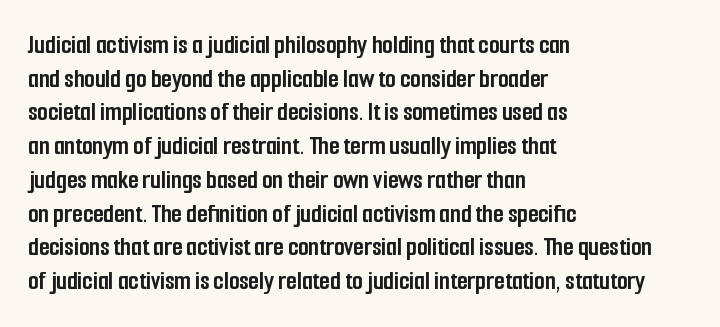
Q: Is the text bold? A: Yes.
Q: Is the text italic (slanted)? A: No, it is upright.
Q: Is the text underlined? A: No.
Q: How is the paragraph aligned? A: Left-aligned.
Q: Is the spacing between letters normal or unusually wide? A: Normal.
Q: Is the spacing between lines tight, normal or loose? A: Normal.
